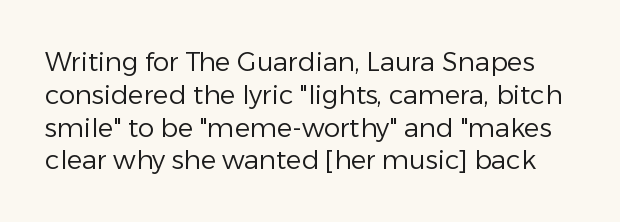
Weight: in the light-to-regular range. A typesetter would mark this as roman, not italic. Default kerning and tracking; the words read as compact shapes. A clean baseline with only descenders dipping below it. Vertically, the passage feels balanced, rows spaced as you'd expect.
